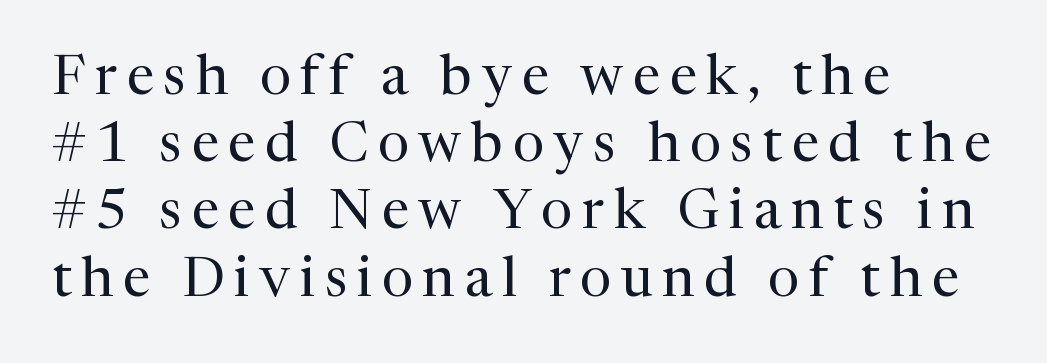
Letters have the restrained weight of plain body copy at most. Serif or sans? Serif — the stroke terminals have little feet. Horizontally, the lines are justified to the leading edge only. Do the characters align in a grid? No, the font is proportional. The specimen reads as upright at a glance.
